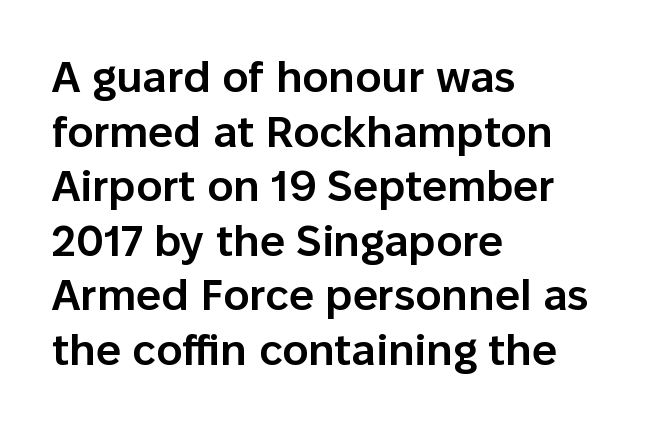
The image shows 44 px semibold sans-serif type, upright; set left-aligned, line spacing 1.24x, normal letter spacing, not underlined; low stroke contrast and a medium x-height.
